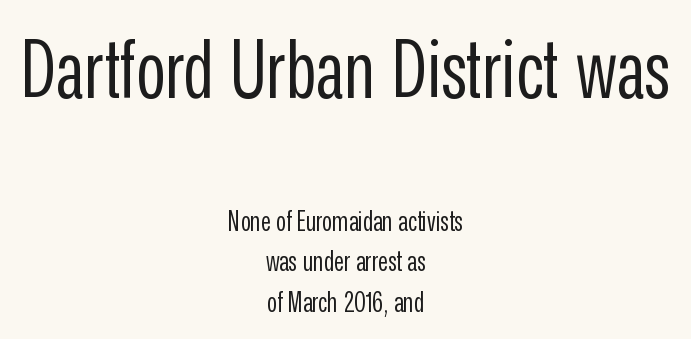
Underlining? Definitely not there. Is the stroke heavy? The answer is a plain regular-or-lighter. Notice how the stems are strictly vertical — no italics here. The gaps between neighbouring characters are ordinary and unremarkable. The designer left line spacing at the default. Think of a printed novel: that variable character pitch is what you see here.
